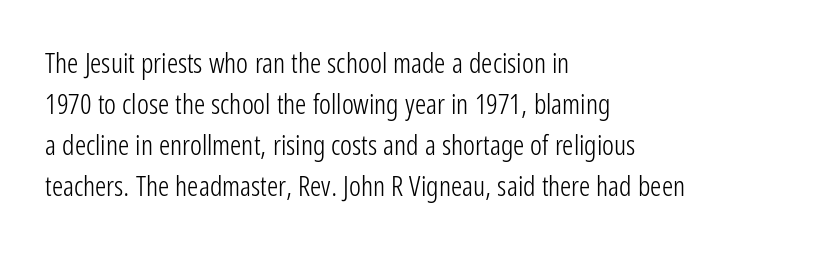
Q: Is the text bold? A: No.
Q: Is the text italic (slanted)? A: No, it is upright.
Q: Is the typeface a serif or a sans-serif typeface? A: Sans-serif.
Q: Is the text underlined? A: No.
Q: How is the paragraph aligned? A: Left-aligned.
Q: Is the spacing between letters normal or unusually wide? A: Normal.
Q: Is the spacing between lines tight, normal or loose? A: Normal.
Q: Width (condensed, normal, or wide)? A: Condensed.
Q: Stroke contrast? A: Low.
Q: x-height? A: Medium.
Q: Monospaced? A: No.
